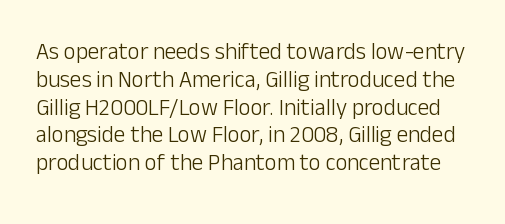
{"italic": "no", "bold": "no", "underline": "no", "line_spacing_ratio": 1.21, "letter_spacing": "normal", "letter_spacing_em": 0.0, "glyph_px": 23}
